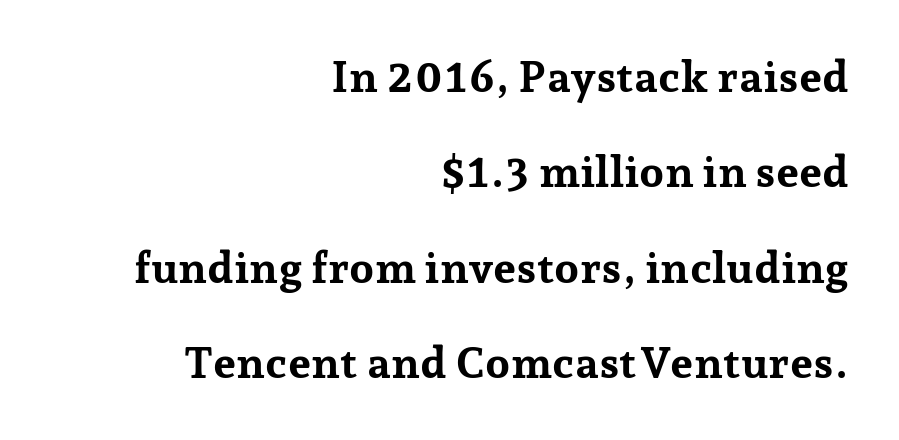
The image shows 44 px bold serif type, upright; set right-aligned, loose line spacing (2.17x), normal letter spacing, not underlined; low stroke contrast and a medium x-height.
